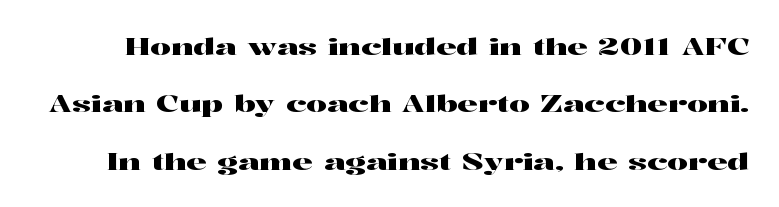
Q: Is the text italic (slanted)? A: No, it is upright.
Q: Is the text underlined? A: No.
Q: Is the spacing between letters normal or unusually wide? A: Normal.
Q: Is the spacing between lines tight, normal or loose? A: Loose.
